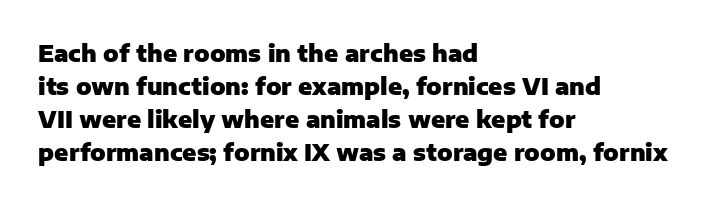
The image shows 23 px bold type, upright; set left-aligned, normal line spacing (1.43x), normal letter spacing, not underlined.
